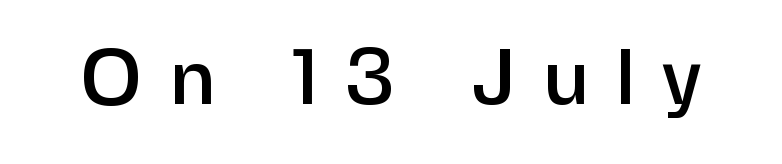
The image shows 79 px sans-serif type, upright; set unusually wide letter spacing (+0.33 em), not underlined; low stroke contrast and a medium x-height.
